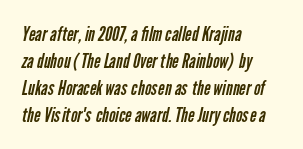
What's the leading like? Ordinary, nothing unusual. This rendering uses left alignment, leaving the right contour irregular. A bare baseline throughout the passage. No heavy texture on the line: the type isn't bold.
